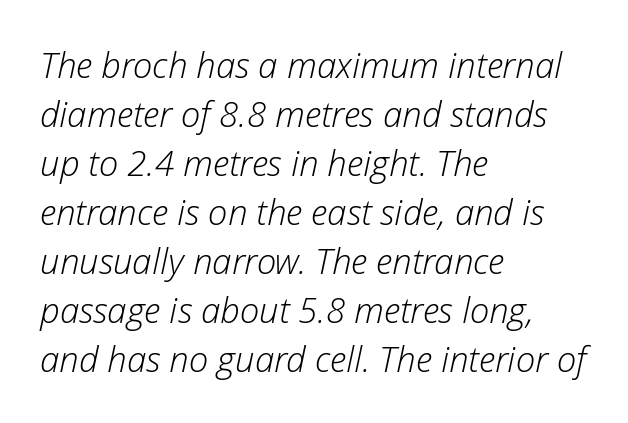
The space directly below the letters is spotless. Here the glyphs are tracked normally, forming tight word shapes. The rendering anchors every line to the left-hand side. The weight would be labelled regular, book, light, or lighter still. Each new line begins a customary step beneath the previous one.
